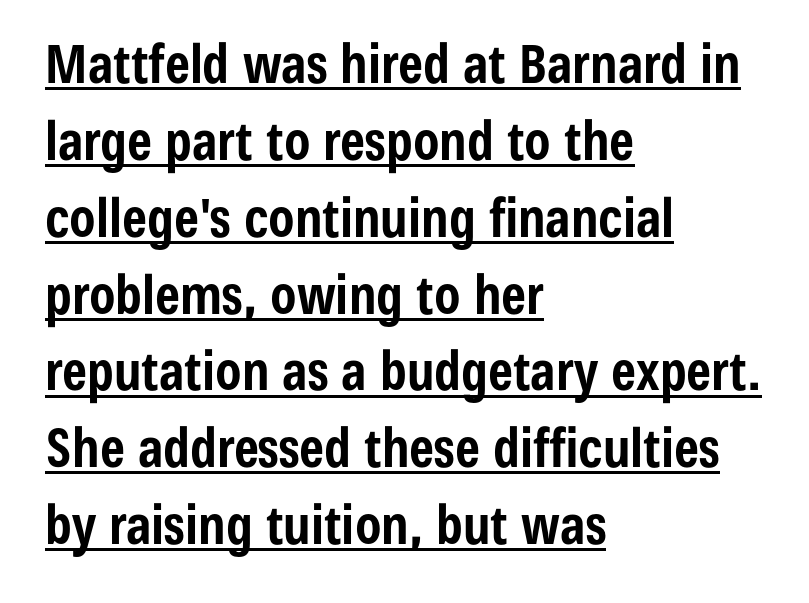
The image shows 53 px bold, condensed sans-serif type, upright; set left-aligned, normal line spacing (1.45x), normal letter spacing, underlined; low stroke contrast and a medium x-height.
